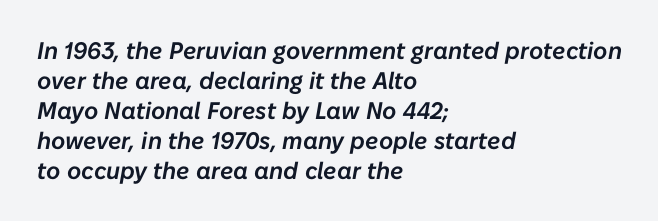
The image shows 24 px text type, italic (leaning right); set left-aligned, normal line spacing (1.25x), normal letter spacing, not underlined.
